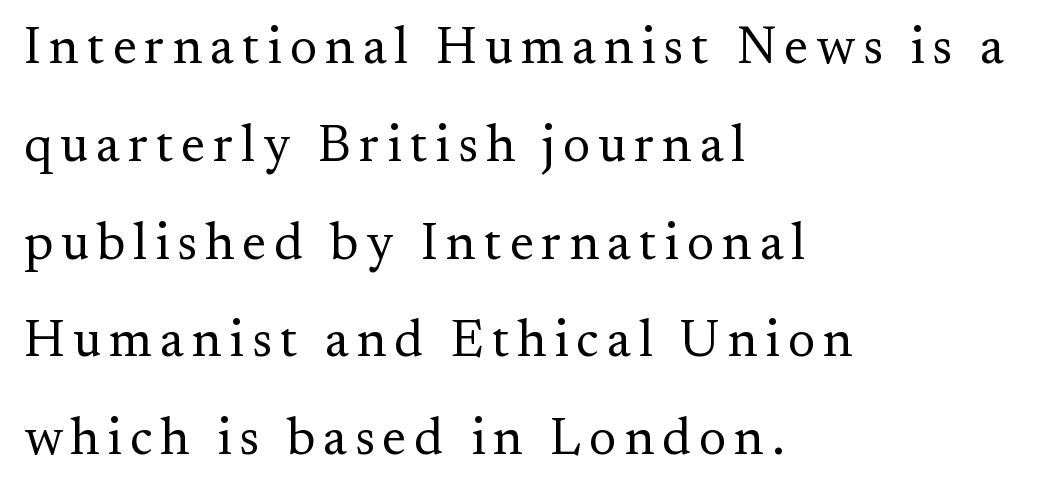
Line starts are locked; line ends wander. When letters stand straight like this, we call the style roman or upright. You could not count columns in this text — the font is proportionally spaced. Note: serifs present on the glyphs. Nobody drew a line under any word here.
